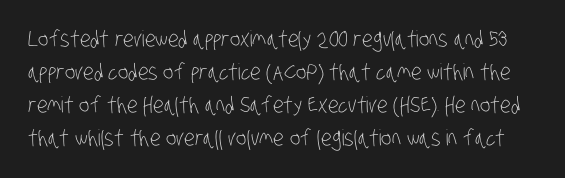
{"bold": "no", "underline": "no", "line_spacing": "normal", "line_spacing_ratio": 1.5, "letter_spacing": "normal", "letter_spacing_em": 0.0, "glyph_px": 22}
